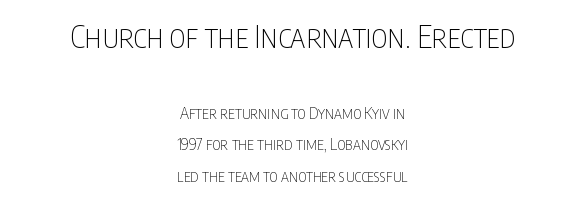
The image shows 31 px thin, condensed sans-serif type, upright; set centered, loose line spacing (1.97x), normal letter spacing, not underlined; the first (top) block is 1.94x larger; low stroke contrast and a large x-height.
